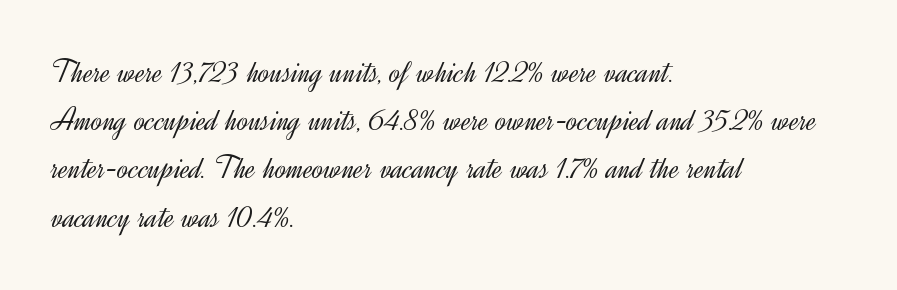
The compositor pushed each line to the left boundary. Default kerning and tracking; the words read as compact shapes. Regarding serifs, this sample does without them.
